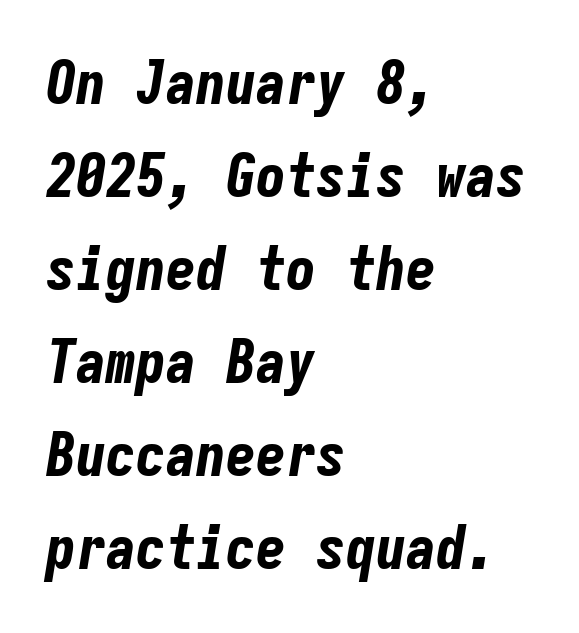
Q: Is the text bold? A: Yes.
Q: Is the text italic (slanted)? A: Yes, it leans right by about 9 degrees.
Q: Is the text underlined? A: No.
Q: How is the paragraph aligned? A: Left-aligned.
Q: Is the spacing between letters normal or unusually wide? A: Normal.
Q: Is the spacing between lines tight, normal or loose? A: Normal.
Q: Width (condensed, normal, or wide)? A: Condensed.
Q: Stroke contrast? A: Low.
Q: x-height? A: Medium.
Q: Monospaced? A: Yes.
